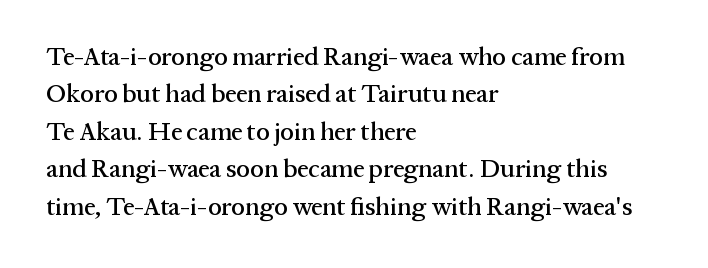
The rendering anchors every line to the left-hand side. The vertical gap from one line to the next is medium. The letterforms sit shoulder to shoulder at normal distance. Lines of text with bare space underneath. This is roman type, the default non-slanted kind.
